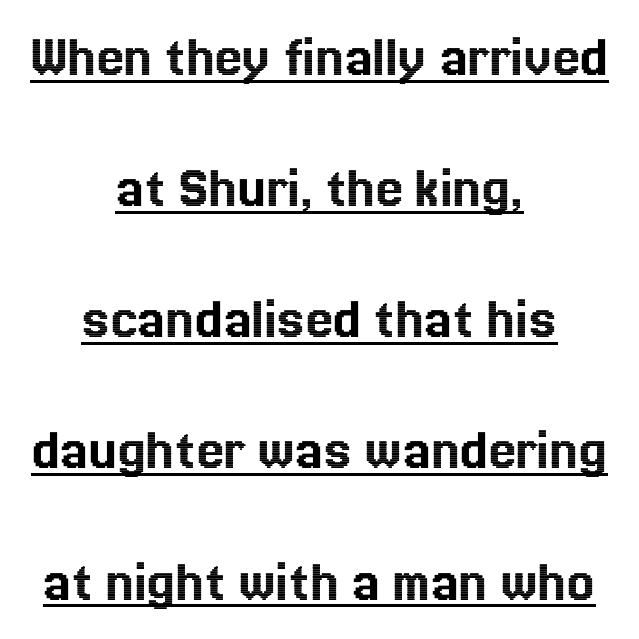
The image shows 61 px text type, upright; set centered, loose line spacing (2.15x), normal letter spacing, underlined; a medium x-height.
